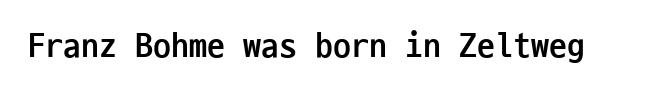
Letters rest on an invisible, unmarked baseline. This sample has the even, mechanical cadence of fixed-width lettering. Regarding serifs, this sample does without them. No italicization has been applied; the sample stays upright. These words are printed bold, with thick strokes throughout. Characters follow at the spacing the type designer built in.
